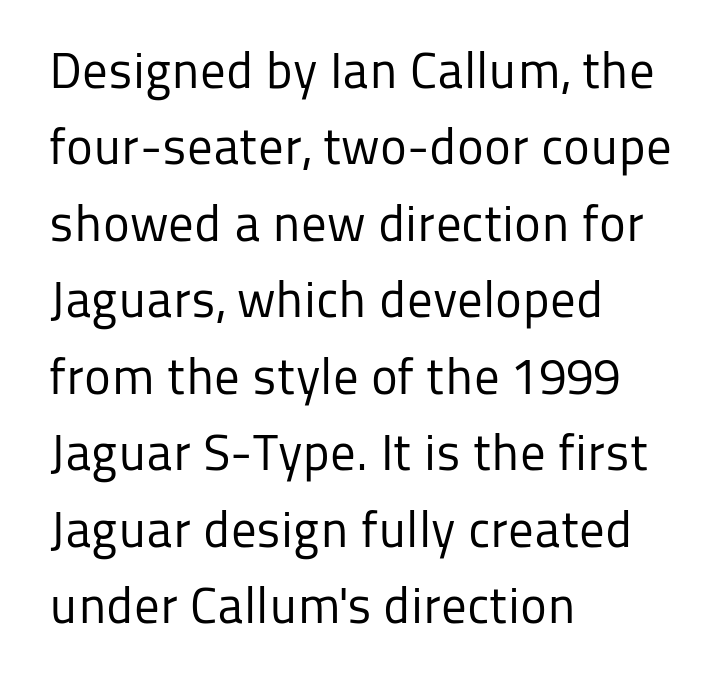
Unlike a traditional serif, this face leaves its strokes unadorned. If you measured baseline to baseline, you'd find a middling distance. Type without underlining. The passage shown is typed in a proportional face where columns would drift.
